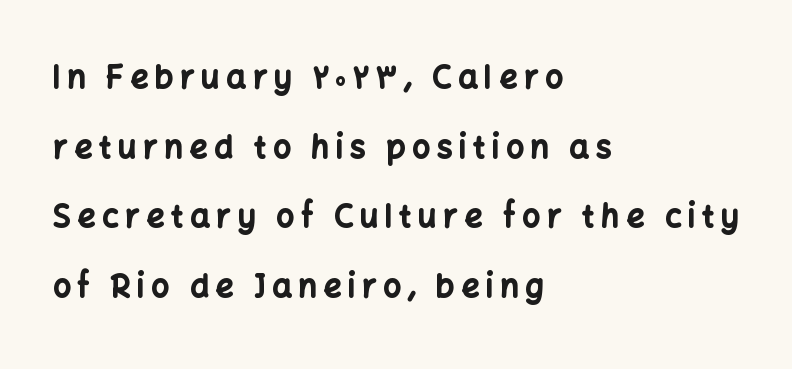
{"serif": "no", "italic": "no", "bold": "yes", "weight": "bold", "width": "normal", "stroke_contrast": "low", "x_height": "medium", "monospaced": "no", "underline": "no", "align": "left", "line_spacing": "loose", "line_spacing_ratio": 2.25, "letter_spacing": "wide", "letter_spacing_em": 0.22, "glyph_px": 31}
